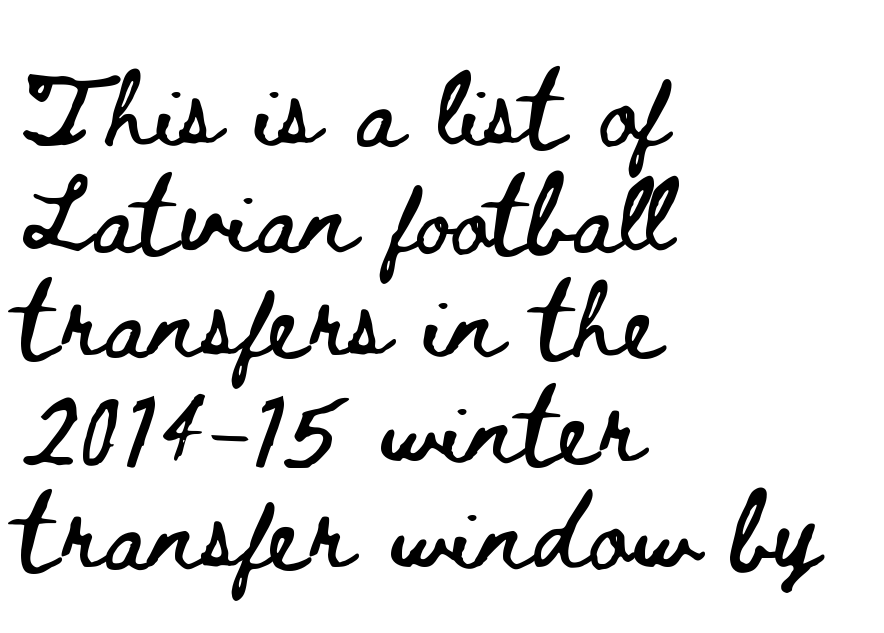
The image shows 76 px wide type; set left-aligned, normal line spacing (1.39x), normal letter spacing, not underlined; low stroke contrast and a small x-height.
